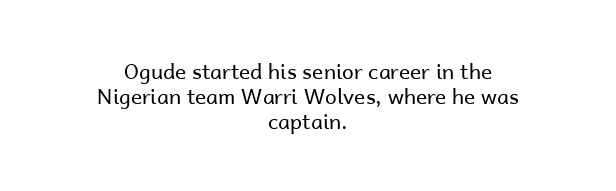
The image shows 21 px text type, upright; set centered, line spacing 1.19x, normal letter spacing, not underlined.
